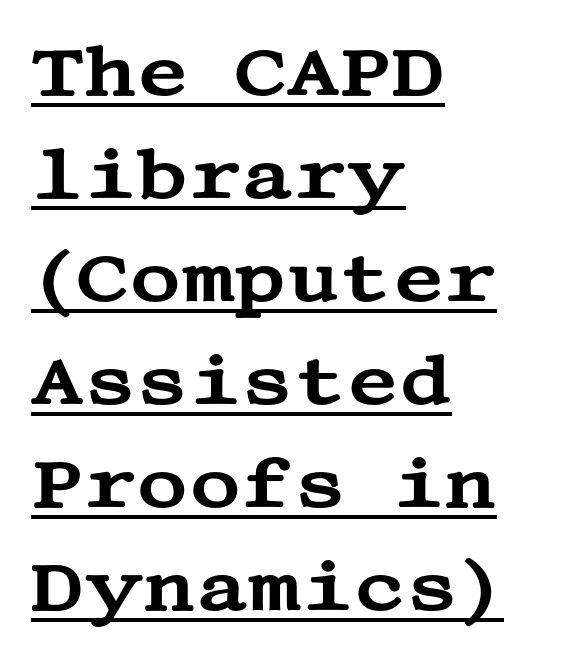
{"serif": "yes", "italic": "no", "width": "wide", "stroke_contrast": "medium", "x_height": "large", "underline": "yes", "align": "left", "line_spacing": "normal", "line_spacing_ratio": 1.45, "letter_spacing": "normal", "letter_spacing_em": 0.0, "glyph_px": 71}
